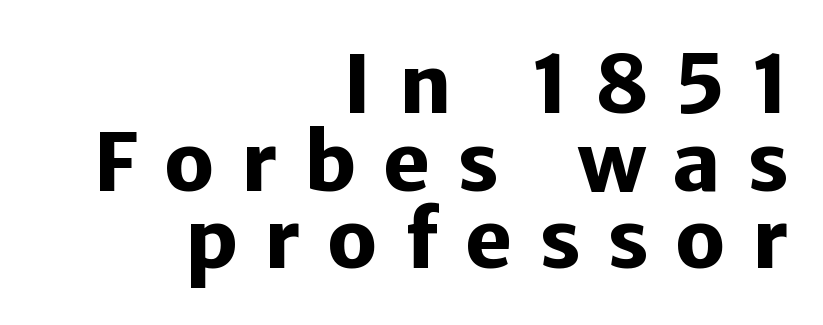
{"serif": "no", "italic": "no", "bold": "yes", "weight": "heavy", "width": "normal", "stroke_contrast": "low", "x_height": "medium", "monospaced": "no", "underline": "no", "align": "right", "line_spacing": "tight", "line_spacing_ratio": 0.97, "letter_spacing": "wide", "letter_spacing_em": 0.33, "glyph_px": 80}
